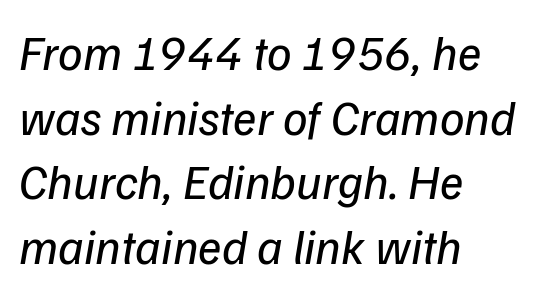
Beneath every word, the page is bare. This block has exactly the height ordinary leading produces. Bold? No — there's no thickening of the strokes. Each letter keeps its own natural width here, so spacing adapts to shape. Does the type have serifs? No, each stem ends abruptly. One-word summary of the alignment: left.
